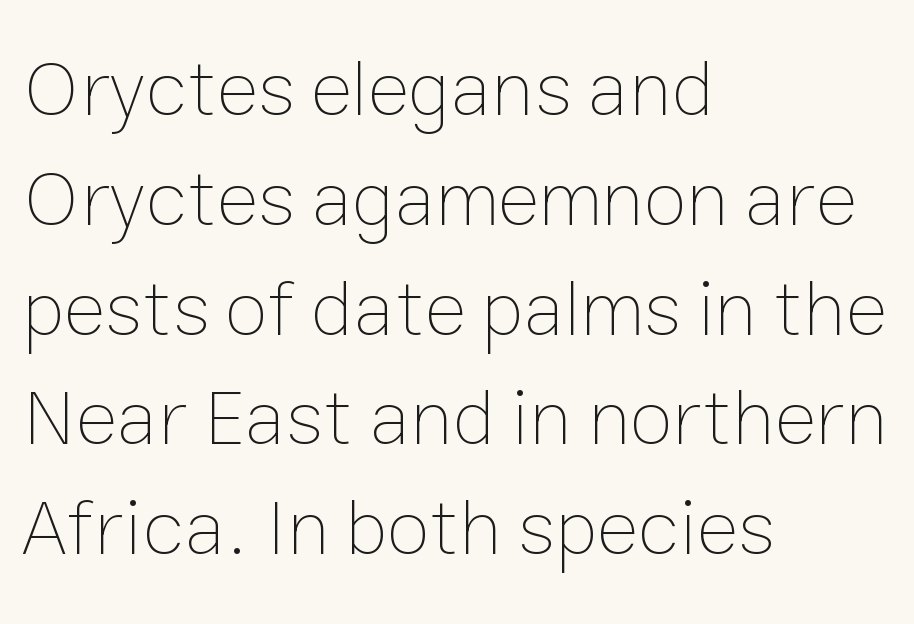
The image shows 79 px thin type, upright; set left-aligned, normal line spacing (1.39x), normal letter spacing, not underlined; low stroke contrast and a medium x-height.
